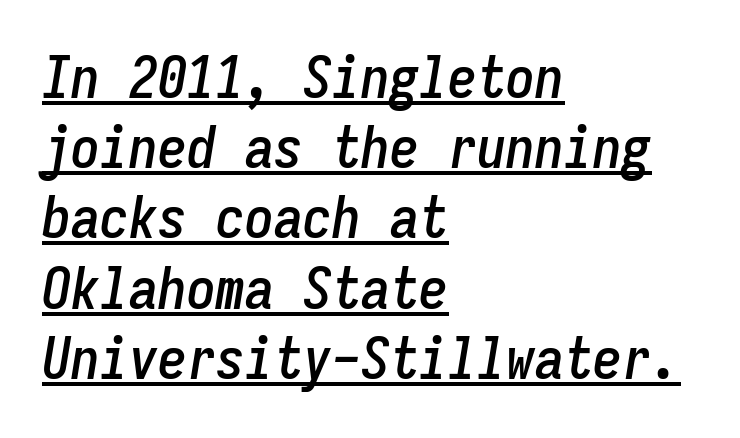
When letters slant like this, we call the style italic. Check the space under the baseline: a stroke is drawn there. Is this a fixed-width face? Yes — each glyph sits in an identical cell. The tracking reads as untouched default to a designer's eye. The ragged edge is on the right, which tells us the setting is flush left.
